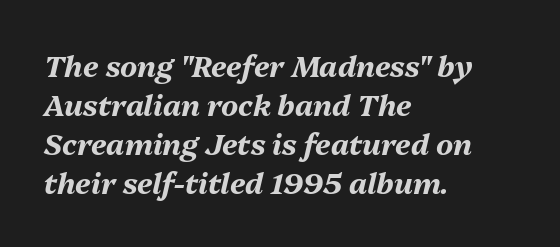
Q: Is the text bold? A: Yes.
Q: Is the text italic (slanted)? A: Yes, it leans right by about 13 degrees.
Q: Is the text underlined? A: No.
Q: How is the paragraph aligned? A: Left-aligned.
Q: Is the spacing between letters normal or unusually wide? A: Normal.
Q: Is the spacing between lines tight, normal or loose? A: Normal.
Q: Width (condensed, normal, or wide)? A: Normal.
Q: Stroke contrast? A: Medium.
Q: x-height? A: Medium.
Q: Monospaced? A: No.
